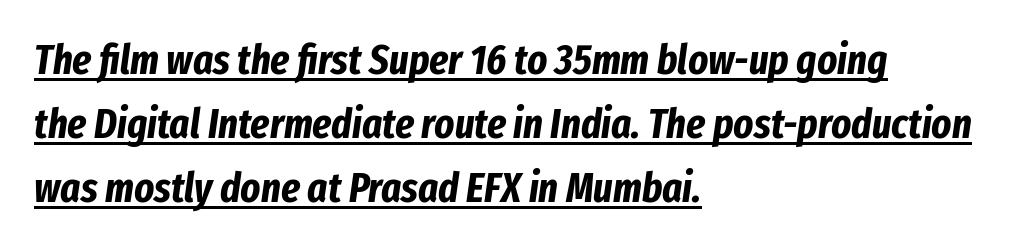
{"italic": "yes", "lean": "right", "slant_degrees": 8, "bold": "yes", "weight": "bold", "width": "condensed", "stroke_contrast": "low", "x_height": "medium", "monospaced": "no", "underline": "yes", "align": "left", "line_spacing": "normal", "line_spacing_ratio": 1.52, "letter_spacing": "normal", "letter_spacing_em": 0.0, "glyph_px": 42}
